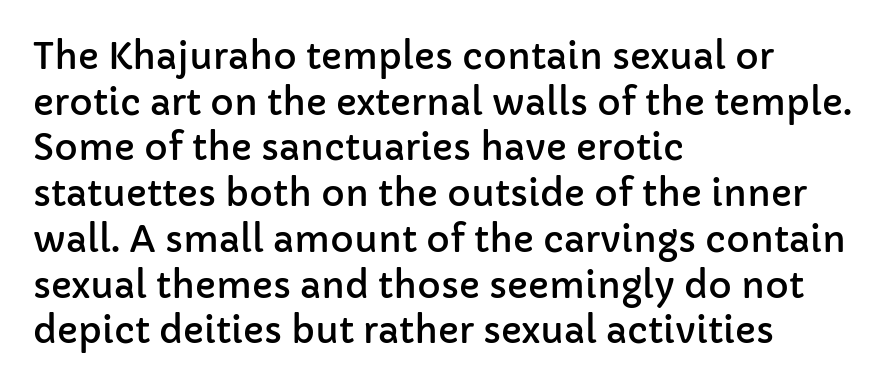
In CSS terms this would be text-align: left. Serif or sans? Sans — the stroke terminals are bare. Here the glyphs are tracked normally, forming tight word shapes. Beneath every word, the page is bare.
